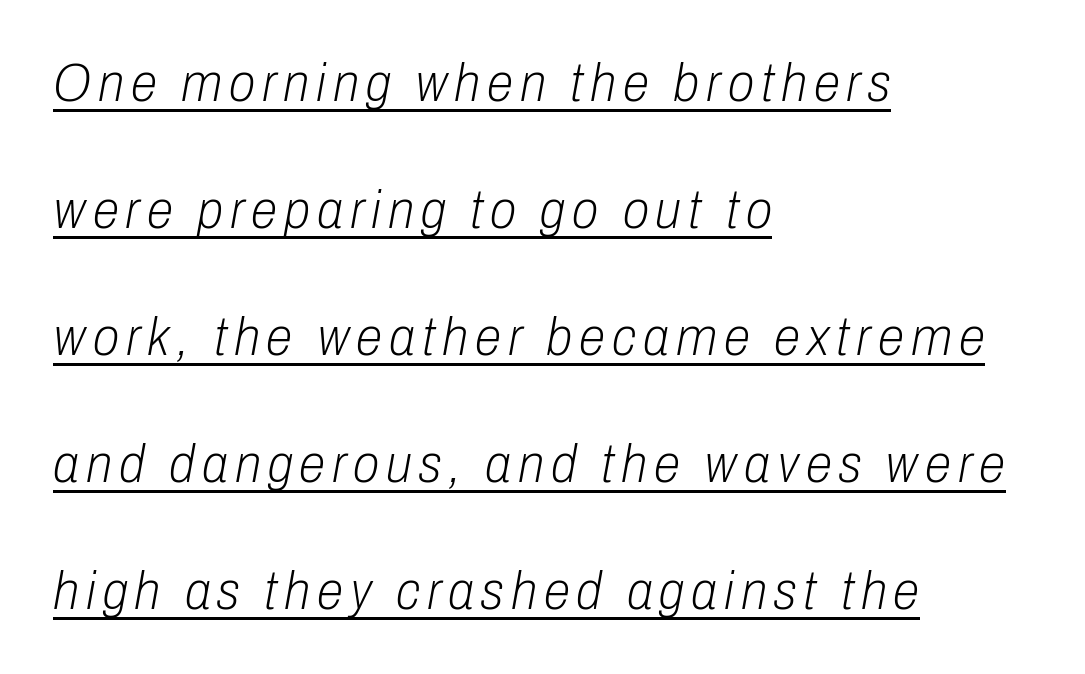
The image shows 54 px light, condensed type, italic (leaning right); set left-aligned, loose line spacing (2.35x), underlined; low stroke contrast and a medium x-height.
